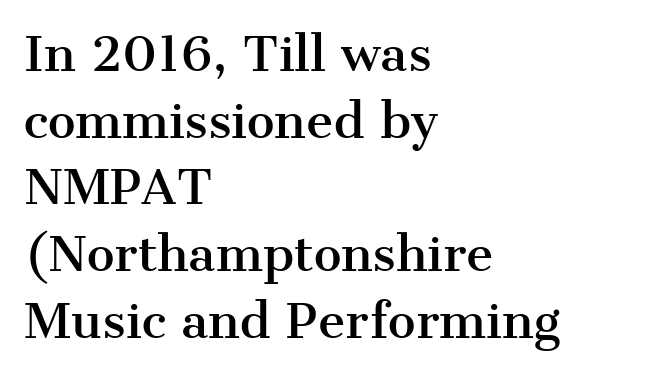
The image shows 47 px serif type, upright; set left-aligned, normal line spacing (1.42x), normal letter spacing, not underlined; medium stroke contrast and a medium x-height.
